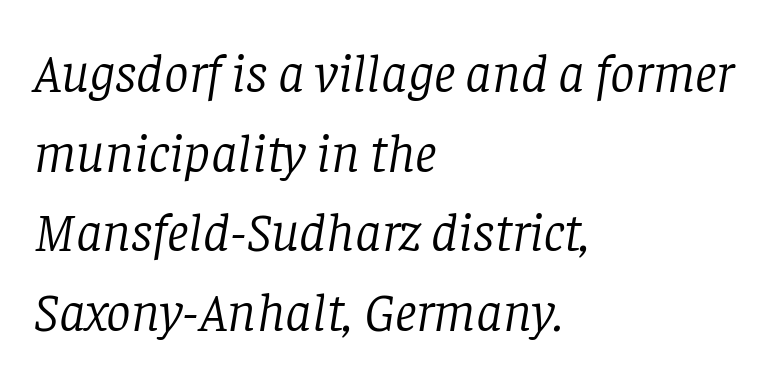
The image shows 55 px light serif type, italic (leaning right); set left-aligned, normal line spacing (1.45x), normal letter spacing, not underlined; low stroke contrast and a large x-height.
